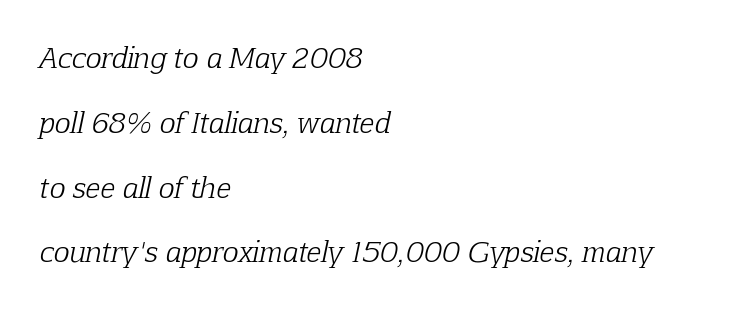
{"italic": "yes", "lean": "right", "slant_degrees": 12, "bold": "no", "underline": "no", "align": "left", "line_spacing": "loose", "line_spacing_ratio": 2.4, "letter_spacing": "normal", "letter_spacing_em": 0.0, "glyph_px": 27}
